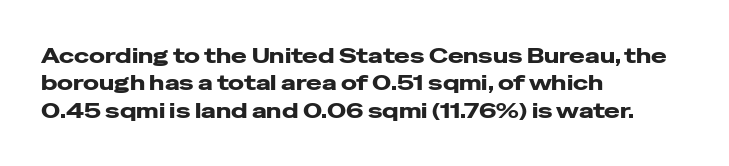
You could call the tracking neutral — neither tight nor loose. Honestly, there is no underline to notice here at all. This is roman type, the default non-slanted kind. Compared with a centered layout, this one pins lines to the left instead. Interline gaps are of average width in this sample.
